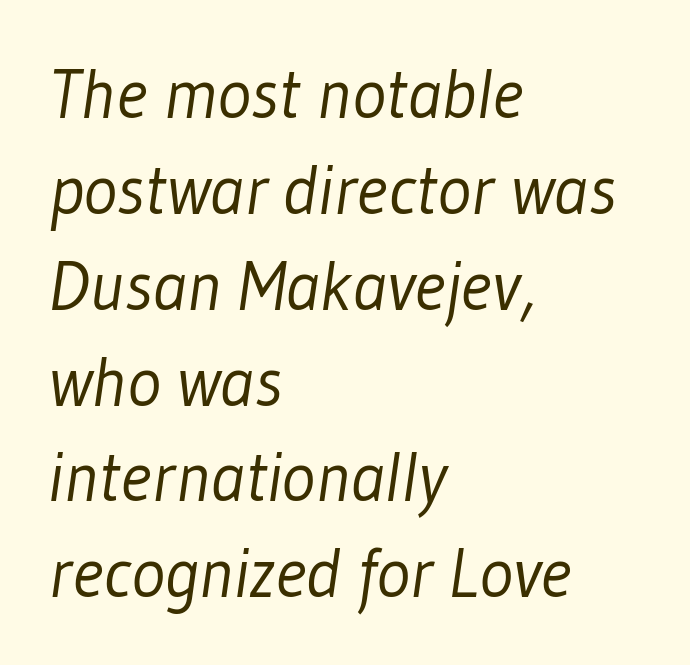
What kind of face is this? One without serifs — a sans. Underlining? Definitely not there. Nobody touched the tracking dial on this one. These lines stack with their left ends in a neat column. The block of text has a typical density, with ordinary space between rows.
